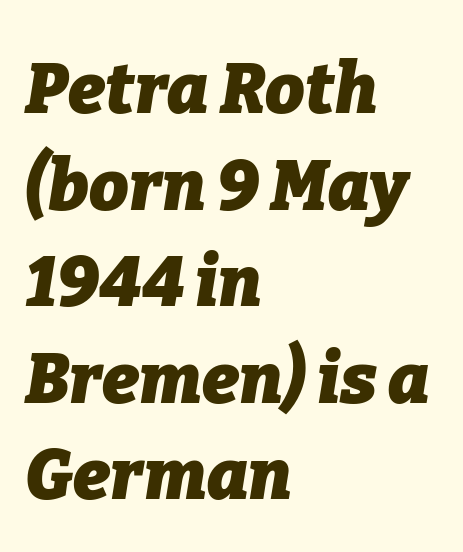
The text carries the slant typical of an italic or oblique font. Each letter keeps its own natural width here, so spacing adapts to shape. The type is set solid horizontally, with unmodified tracking. What weight is shown? A full bold with thick strokes. If you measured baseline to baseline, you'd find a middling distance.
